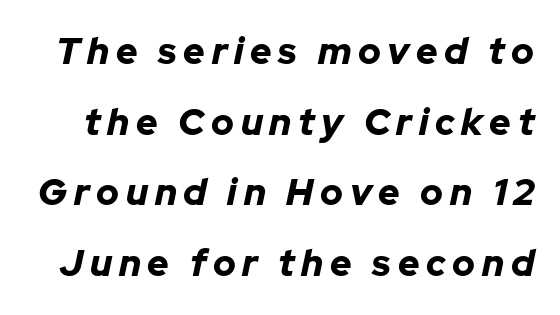
Whoever set this chose breathing room over compactness in the vertical rhythm. Each letter keeps its own natural width here, so spacing adapts to shape. The rendering uses a bold face; every stroke is thick and dark. The area under the type is left untouched.
